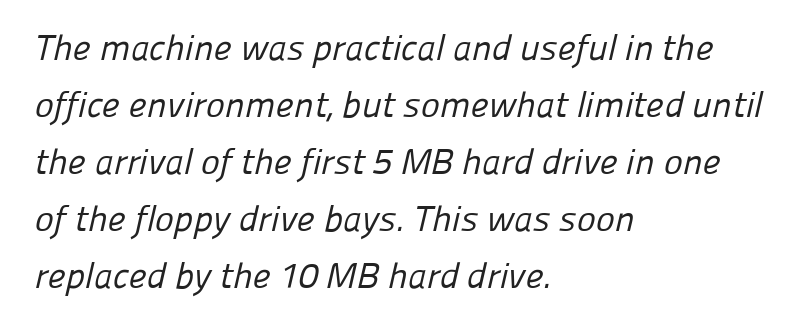
The image shows 36 px regular-weight sans-serif type; set left-aligned, normal line spacing (1.58x), normal letter spacing, not underlined; low stroke contrast and a medium x-height.
